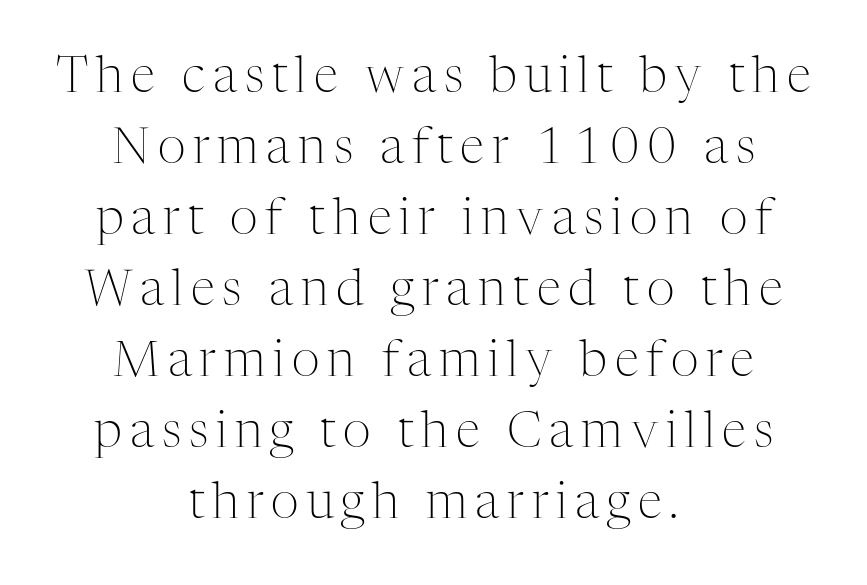
Every row of glyphs is offset so its center matches the block's center. Designer's note — italics off, roman on. In terms of letterform style, serifs are clearly present. These lines are rendered in a variable-pitch font. The strip under each line holds only bare page.
